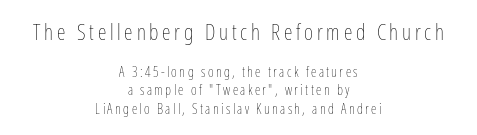
Q: Is the text bold? A: No.
Q: Is the text italic (slanted)? A: No, it is upright.
Q: Is the text underlined? A: No.
Q: How is the paragraph aligned? A: Centered.
Q: Is the spacing between lines tight, normal or loose? A: Normal.
Q: Which block of text is set in a larger size, the first (top) or the second (bottom)? A: The first (top) one.
